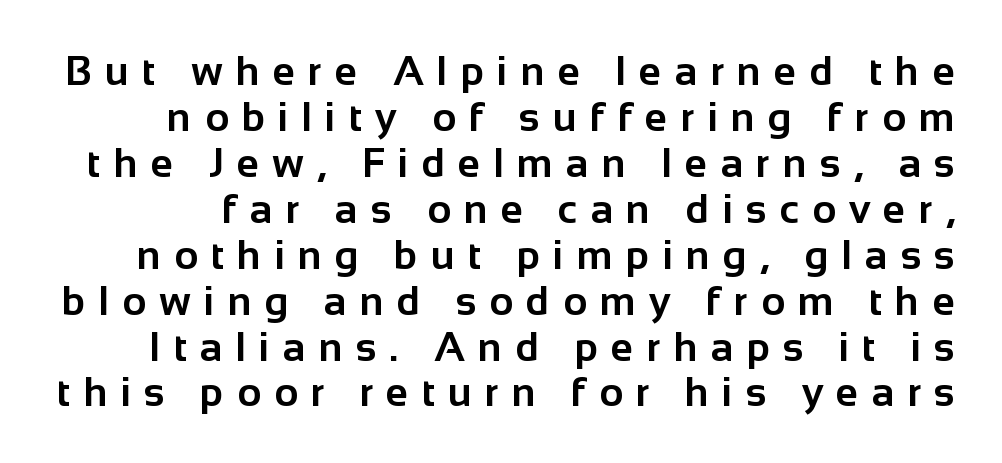
{"serif": "no", "italic": "no", "bold": "yes", "weight": "bold", "width": "normal", "stroke_contrast": "low", "x_height": "medium", "monospaced": "no", "underline": "no", "line_spacing": "tight", "line_spacing_ratio": 1.12, "letter_spacing": "wide", "letter_spacing_em": 0.32, "glyph_px": 41}
